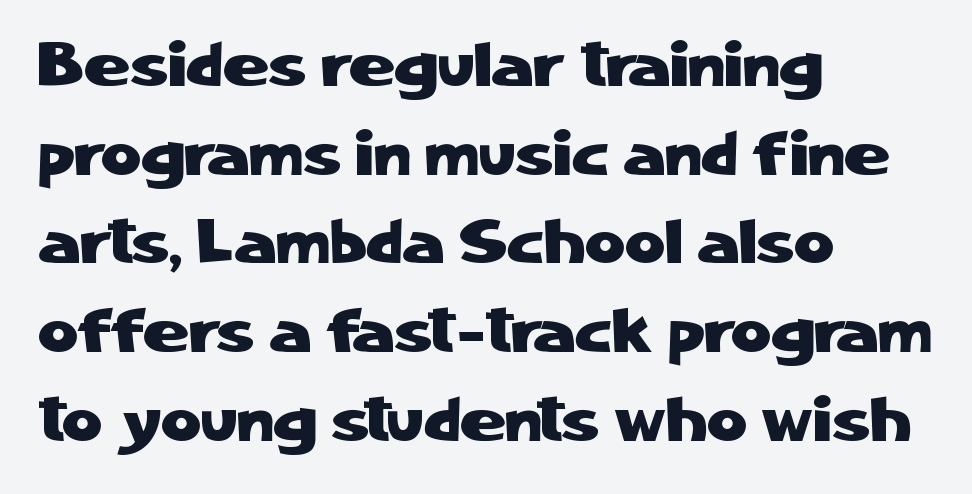
Spacing between characters is what you'd get straight out of the box. The letters stand upright; this is a roman face. The space between consecutive lines is moderate. Does the copy run flush right? No — it runs flush left. You could not count columns in this text — the font is proportionally spaced. What kind of face is this? One without serifs — a sans.
